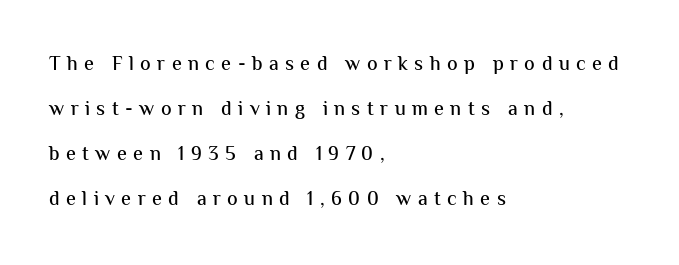
The image shows 20 px text type, upright; set left-aligned, loose line spacing (2.25x), unusually wide letter spacing (+0.32 em), not underlined.
